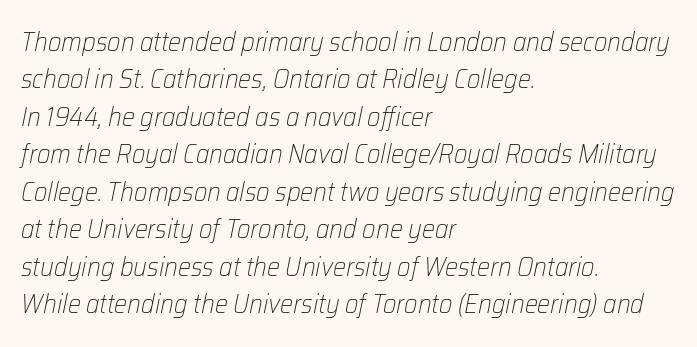
The image shows 26 px text type, italic (leaning right); set left-aligned, normal line spacing (1.44x), normal letter spacing, not underlined.
